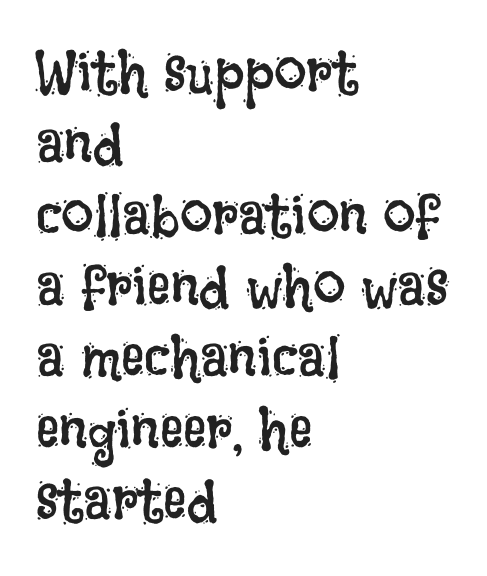
The passage shown is typed in a proportional face where columns would drift. Weight class: somewhere from thin through regular. Unlike italic type, these characters show no tilt at all. The string is rendered with underlining switched off.
